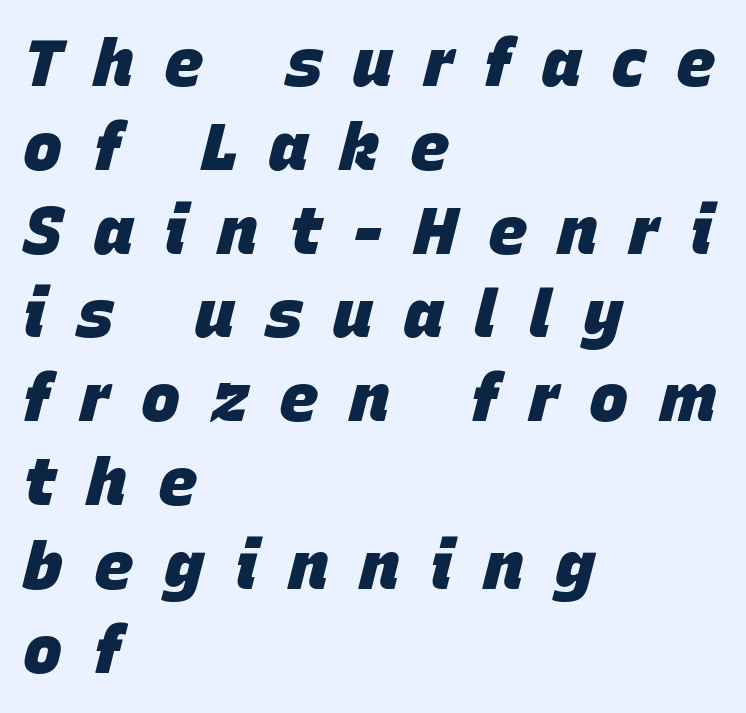
The image shows 66 px heavy type, italic (leaning right); set left-aligned, normal line spacing (1.27x), unusually wide letter spacing (+0.47 em), not underlined; low stroke contrast and a large x-height.
